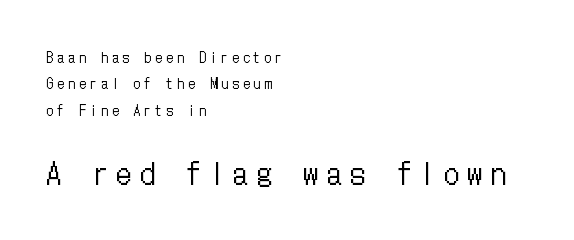
The image shows 30 px regular-weight, condensed type, upright; set left-aligned, line spacing 1.89x, unusually wide letter spacing (+0.28 em), not underlined; the second (bottom) block is 2.14x larger; low stroke contrast and a medium x-height.
